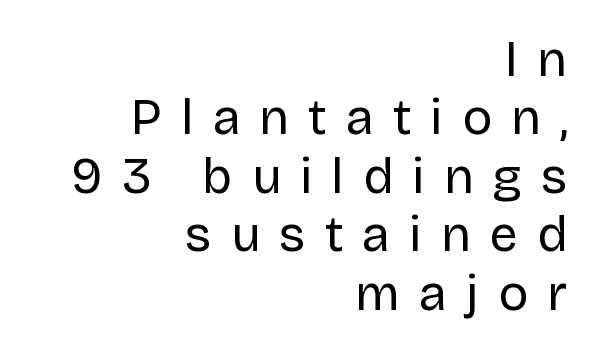
Q: Is the text bold? A: No.
Q: Is the text italic (slanted)? A: No, it is upright.
Q: Is the typeface a serif or a sans-serif typeface? A: Sans-serif.
Q: Is the text underlined? A: No.
Q: How is the paragraph aligned? A: Right-aligned.
Q: Is the spacing between letters normal or unusually wide? A: Unusually wide.
Q: Width (condensed, normal, or wide)? A: Normal.
Q: Stroke contrast? A: Low.
Q: x-height? A: Large.
Q: Monospaced? A: No.
